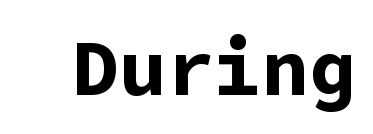
Heavy-handed strokes throughout: this text is bold. The designer went with a sans here, leaving each stem footless. Unmarked baselines from the first word to the last. Posture: vertical. The face used here is rendered with its standard letterfit.
